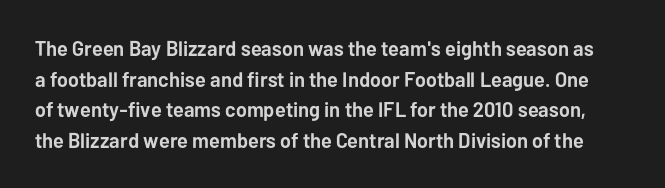
The image shows 21 px bold type, upright; set normal line spacing (1.46x), normal letter spacing, not underlined.
